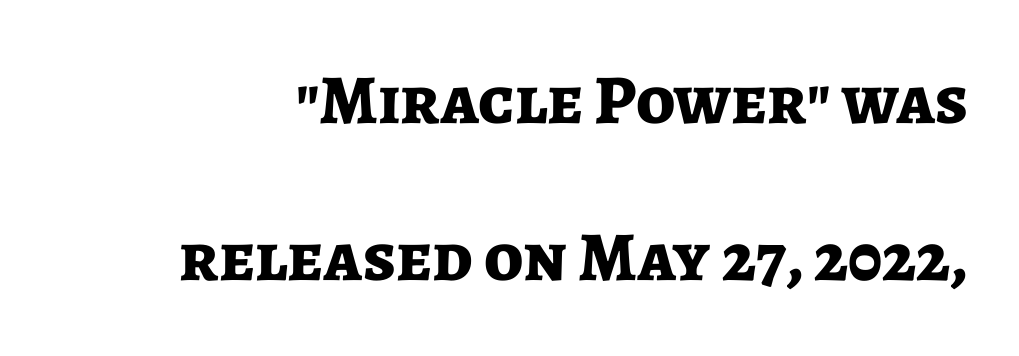
Q: Is the text bold? A: Yes.
Q: Is the text italic (slanted)? A: No, it is upright.
Q: Is the typeface a serif or a sans-serif typeface? A: Sans-serif.
Q: Is the text underlined? A: No.
Q: Is the spacing between letters normal or unusually wide? A: Normal.
Q: Is the spacing between lines tight, normal or loose? A: Loose.
Q: Width (condensed, normal, or wide)? A: Normal.
Q: Stroke contrast? A: Low.
Q: x-height? A: Medium.
Q: Monospaced? A: No.
